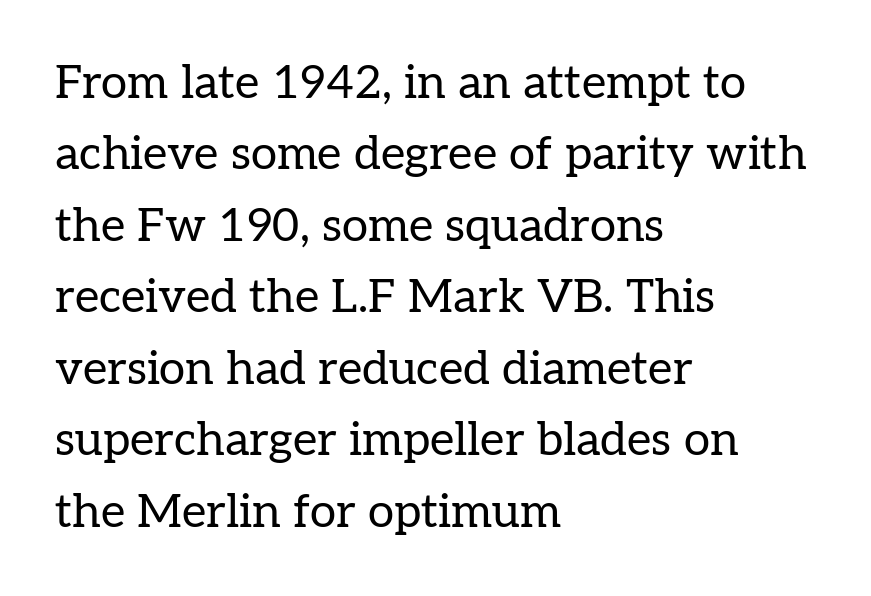
Each letter's strokes conclude with small projecting serifs. Clear beneath every line of the passage. The typeface has the unassuming heft of standard copy or less. Characters remain perfectly vertical along every line. Spacing verdict: proportional, widths tailored to each character.
